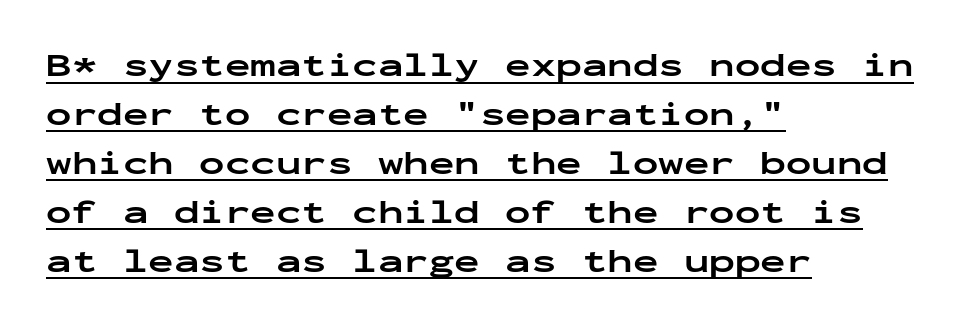
The image shows 34 px bold, wide sans-serif type, upright, monospaced; set left-aligned, normal line spacing (1.44x), normal letter spacing, underlined; low stroke contrast and a medium x-height.
